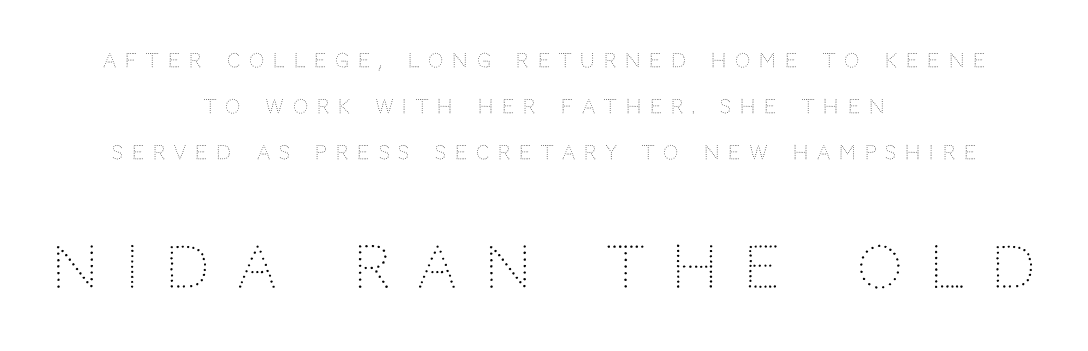
Loose tracking; the words dissolve into strings of separated letters. Here the second block reads like a headline and the first like body copy. Every character sits straight up, as roman type does. Type style note: lacks serifs.
